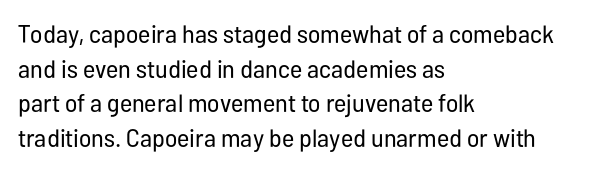
The image shows 25 px text type, upright; set left-aligned, normal line spacing (1.39x), normal letter spacing, not underlined.
